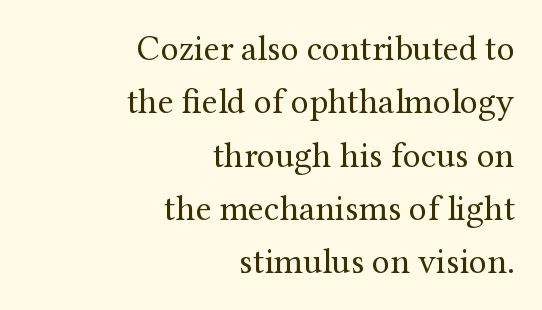
The image shows 36 px regular-weight serif type, upright; set right-aligned, normal line spacing (1.48x), normal letter spacing, not underlined; medium stroke contrast and a medium x-height.
